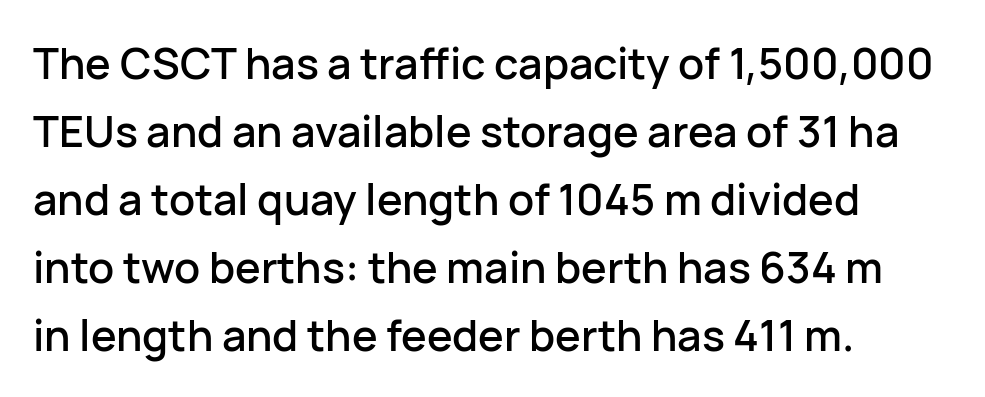
{"serif": "no", "italic": "no", "width": "normal", "stroke_contrast": "low", "x_height": "medium", "monospaced": "no", "underline": "no", "align": "left", "line_spacing": "normal", "line_spacing_ratio": 1.58, "letter_spacing": "normal", "letter_spacing_em": 0.0, "glyph_px": 43}
